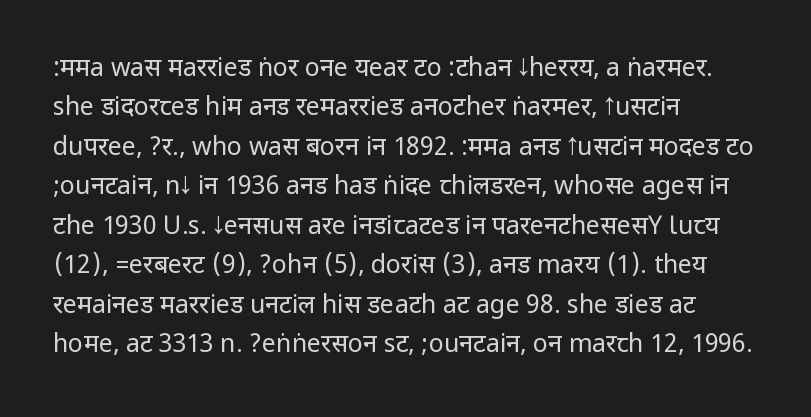
The image shows 25 px text type, upright; set left-aligned, normal line spacing (1.58x), normal letter spacing, not underlined.
